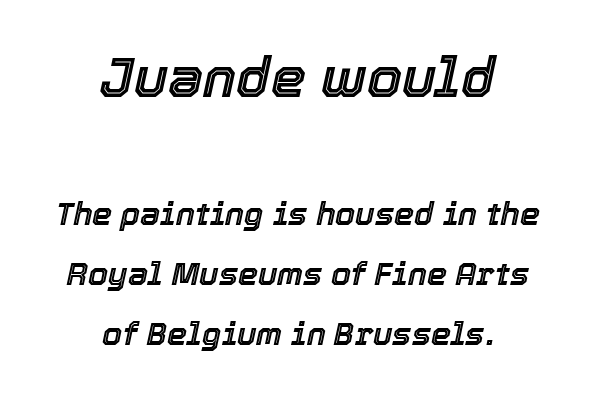
Q: Is the text italic (slanted)? A: Yes, it leans right by about 12 degrees.
Q: Is the text underlined? A: No.
Q: How is the paragraph aligned? A: Centered.
Q: Is the spacing between letters normal or unusually wide? A: Normal.
Q: Which block of text is set in a larger size, the first (top) or the second (bottom)? A: The first (top) one.
Q: Width (condensed, normal, or wide)? A: Normal.
Q: x-height? A: Medium.
Q: Monospaced? A: No.
